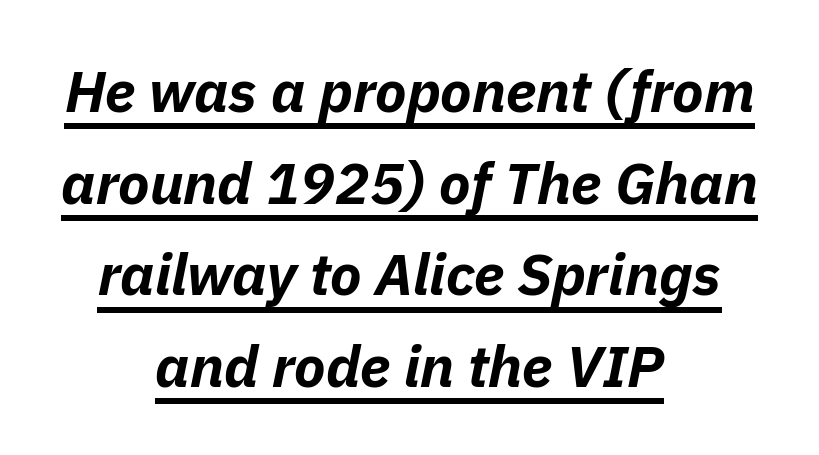
The rendering positions every line midway between the sides. Somebody hit Ctrl+U on this one — the words are underlined. How are the letters spaced? Ordinarily, with no added tracking. Every character sits at an angle, as italics do. Strong, thick strokes mark this as bold type. The rows are spaced the way most documents space them.
